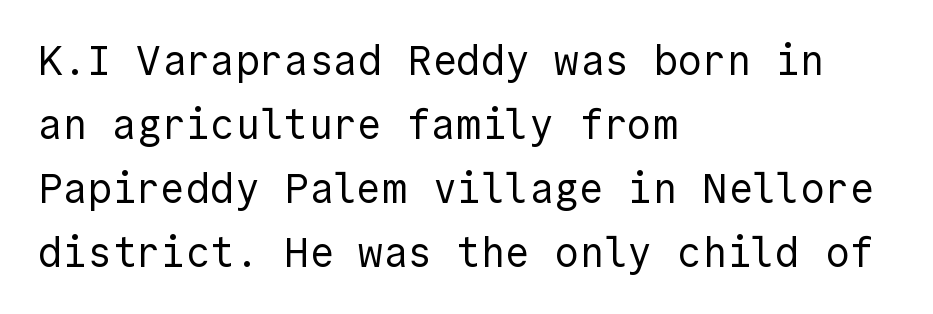
{"serif": "no", "italic": "no", "bold": "no", "weight": "regular", "width": "normal", "x_height": "medium", "underline": "no", "align": "left", "line_spacing": "normal", "line_spacing_ratio": 1.56, "letter_spacing": "normal", "letter_spacing_em": 0.0, "glyph_px": 41}
